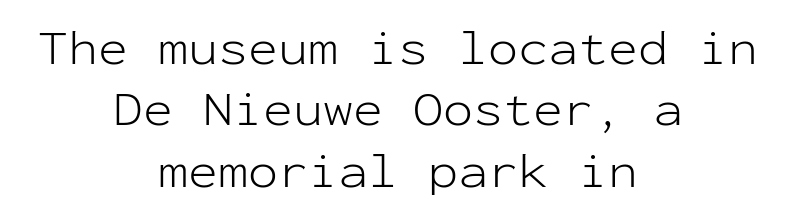
The letterforms sit shoulder to shoulder at normal distance. Check where the strokes stop: nothing finishes them off — pure sans. Just letters on the line, the space beneath them empty. The whitespace from short lines is split evenly between both sides. Every character here occupies the same horizontal width, giving the sample a typewriter-like rhythm. Posture: upright roman.
